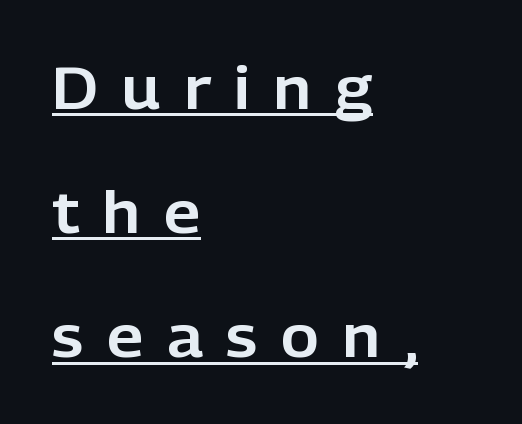
The image shows 58 px sans-serif type, upright; set left-aligned, loose line spacing (2.14x), unusually wide letter spacing (+0.41 em), underlined; low stroke contrast and a medium x-height.
